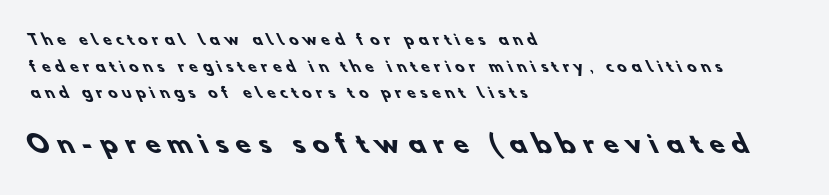
Q: Is the text bold? A: Yes.
Q: Is the text underlined? A: No.
Q: How is the paragraph aligned? A: Left-aligned.
Q: Is the spacing between letters normal or unusually wide? A: Unusually wide.
Q: Is the spacing between lines tight, normal or loose? A: Loose.
Q: Which block of text is set in a larger size, the first (top) or the second (bottom)? A: The second (bottom) one.
